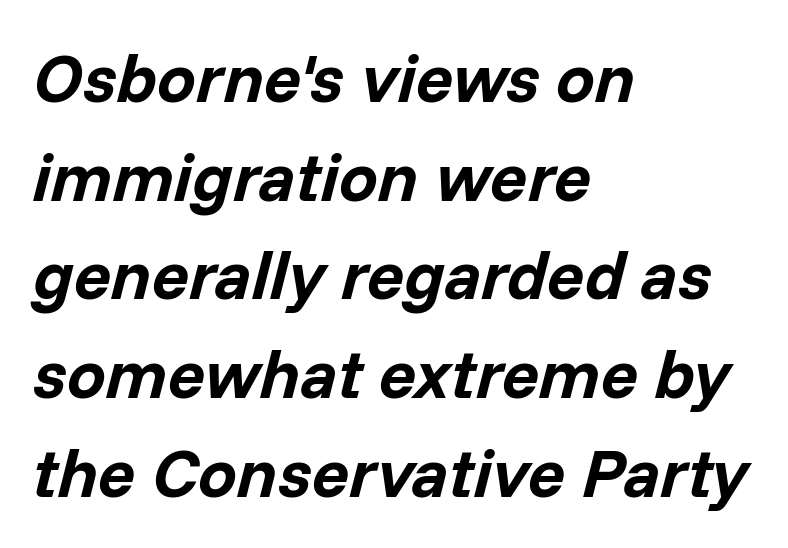
The image shows 69 px bold type, italic (leaning right); set left-aligned, normal line spacing (1.43x), normal letter spacing, not underlined; low stroke contrast and a medium x-height.
